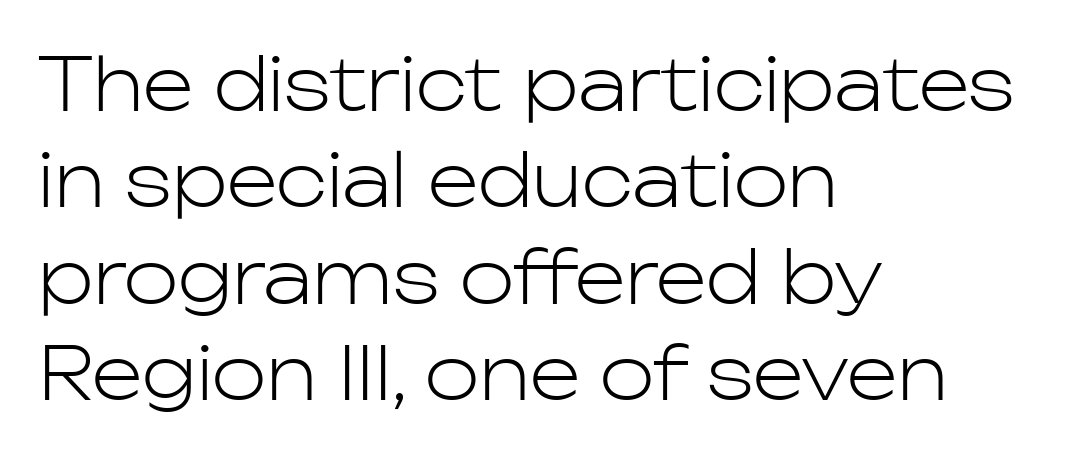
The image shows 73 px light sans-serif type, upright; set left-aligned, normal line spacing (1.32x), normal letter spacing, not underlined; low stroke contrast and a medium x-height.
